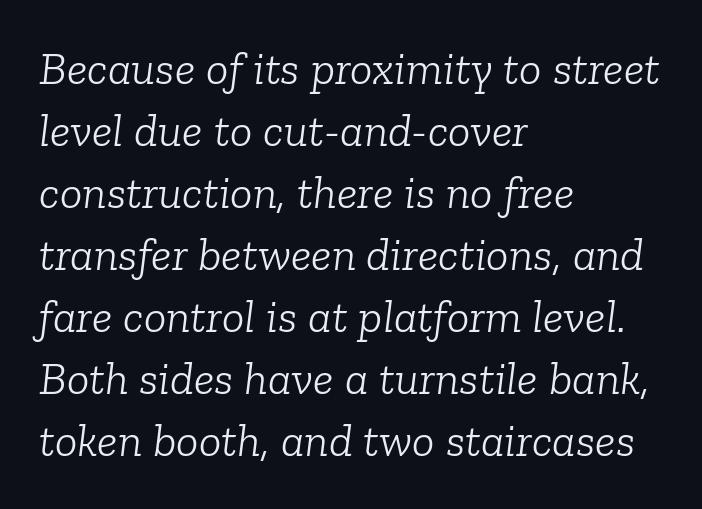
{"serif": "yes", "italic": "yes", "lean": "right", "slant_degrees": 6, "bold": "no", "weight": "light", "width": "normal", "stroke_contrast": "low", "x_height": "medium", "monospaced": "no", "underline": "no", "align": "left", "line_spacing": "normal", "line_spacing_ratio": 1.32, "letter_spacing": "normal", "letter_spacing_em": 0.0, "glyph_px": 47}
